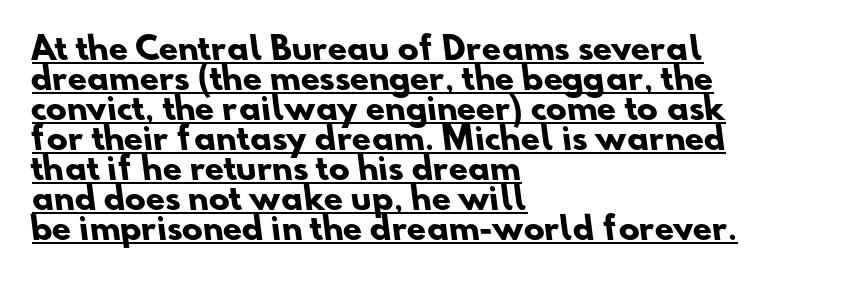
Q: Is the text bold? A: Yes.
Q: Is the typeface a serif or a sans-serif typeface? A: Sans-serif.
Q: Is the text underlined? A: Yes.
Q: How is the paragraph aligned? A: Left-aligned.
Q: Is the spacing between letters normal or unusually wide? A: Normal.
Q: Is the spacing between lines tight, normal or loose? A: Tight.
Q: Width (condensed, normal, or wide)? A: Normal.
Q: Stroke contrast? A: Low.
Q: x-height? A: Small.
Q: Monospaced? A: No.
